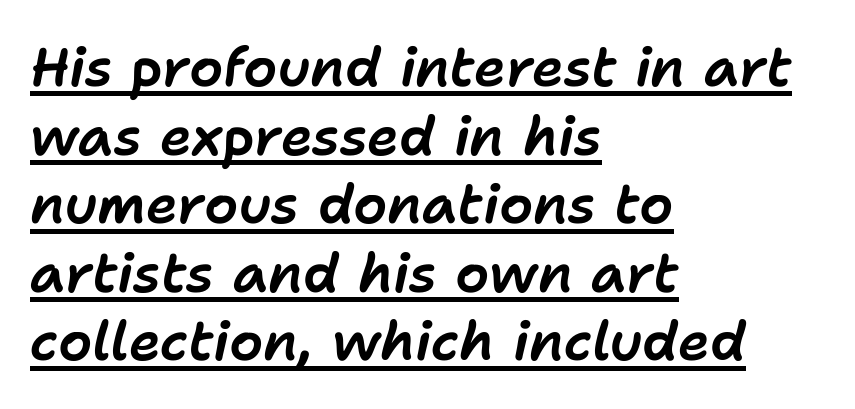
{"italic": "yes", "lean": "right", "slant_degrees": 11, "width": "normal", "stroke_contrast": "low", "x_height": "medium", "monospaced": "no", "underline": "yes", "align": "left", "line_spacing": "normal", "line_spacing_ratio": 1.27, "letter_spacing": "normal", "letter_spacing_em": 0.0, "glyph_px": 54}
